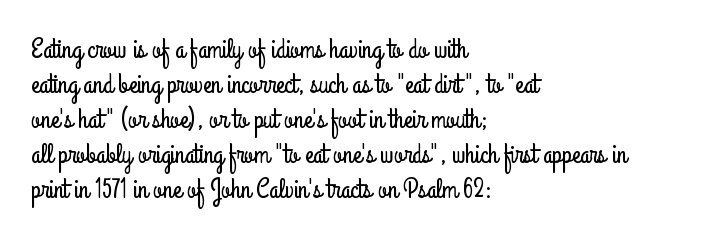
The image shows 27 px text type; set left-aligned, normal line spacing (1.3x), normal letter spacing, not underlined.
